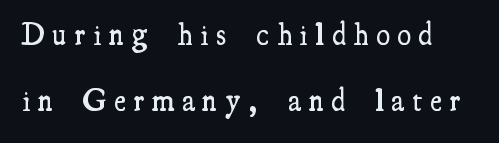
Q: Is the text bold? A: Semi-bold.
Q: Is the text italic (slanted)? A: No, it is upright.
Q: Is the typeface a serif or a sans-serif typeface? A: Serif.
Q: Is the text underlined? A: No.
Q: Is the spacing between letters normal or unusually wide? A: Unusually wide.
Q: Is the spacing between lines tight, normal or loose? A: Loose.
Q: Width (condensed, normal, or wide)? A: Condensed.
Q: Stroke contrast? A: Medium.
Q: x-height? A: Small.
Q: Monospaced? A: No.
